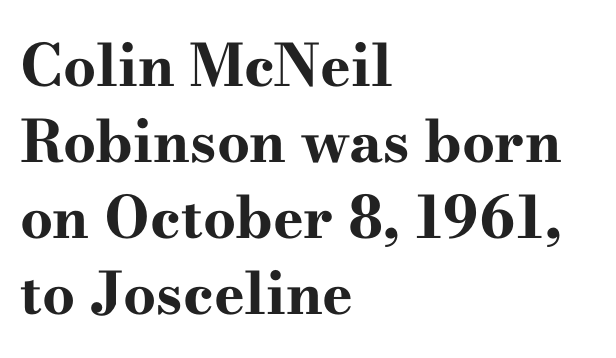
The image shows 58 px bold, wide serif type, upright; set left-aligned, normal line spacing (1.31x), normal letter spacing, not underlined; high stroke contrast and a small x-height.
